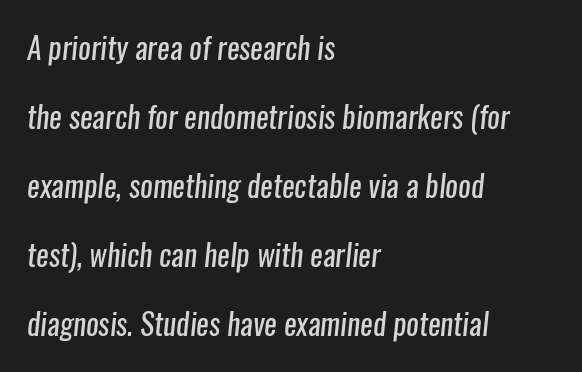
The image shows 30 px regular-weight, condensed sans-serif type; set left-aligned, loose line spacing (2.3x), normal letter spacing, not underlined; low stroke contrast and a medium x-height.
